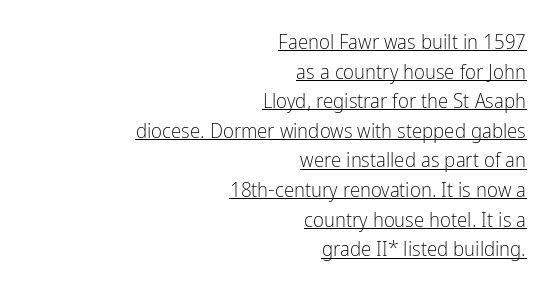
Each word holds together tightly as a unit, with standard inter-letter gaps. The cut favours lightness, reaching ordinary text weight at its darkest. Ascenders rise straight up at ninety degrees. Emphasis is given by a line drawn under the lettering. The passage is arranged like a letterhead date or caption credit — flush right. Is there much room between lines? A standard amount, neither cramped nor airy.
